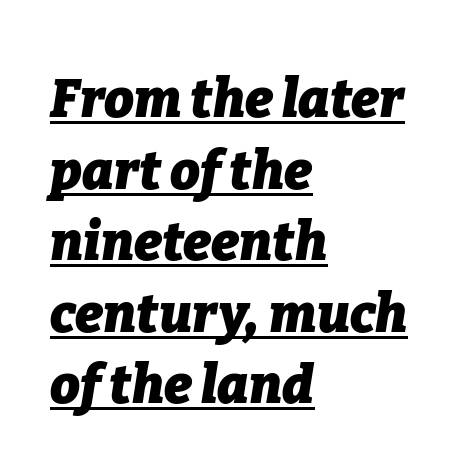
{"italic": "yes", "lean": "right", "slant_degrees": 9, "bold": "yes", "weight": "heavy", "width": "normal", "stroke_contrast": "low", "x_height": "medium", "monospaced": "no", "underline": "yes", "align": "left", "line_spacing": "normal", "line_spacing_ratio": 1.35, "letter_spacing": "normal", "letter_spacing_em": 0.0, "glyph_px": 53}
